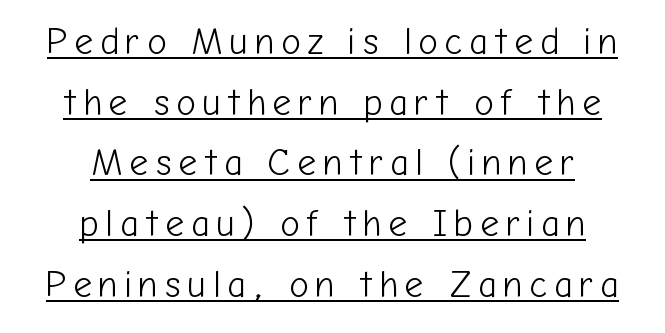
{"serif": "no", "italic": "no", "bold": "no", "weight": "light", "width": "normal", "stroke_contrast": "low", "x_height": "medium", "monospaced": "no", "underline": "yes", "align": "center", "line_spacing": "normal", "line_spacing_ratio": 1.64, "glyph_px": 37}
